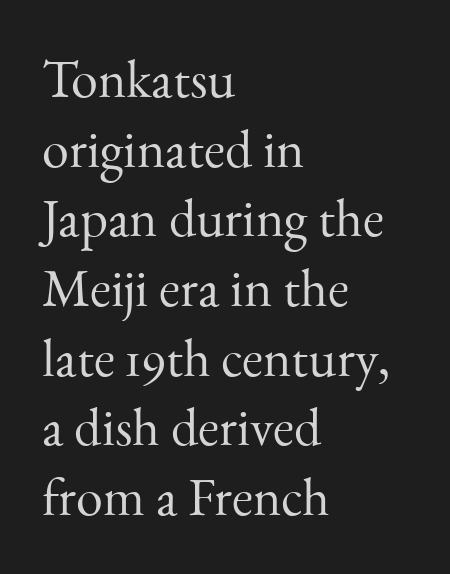
The image shows 54 px light serif type, upright; set left-aligned, normal line spacing (1.29x), normal letter spacing, not underlined; medium stroke contrast and a small x-height.
